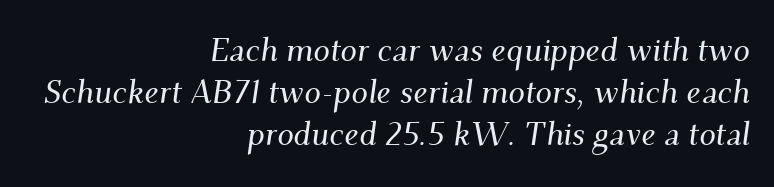
Has an underline been added? It has not. Line endings align vertically; line beginnings do not. The type family on display is of the serif kind. The letters are slanted; this is an italic face. The line-height multiplier appears to be the usual default.
